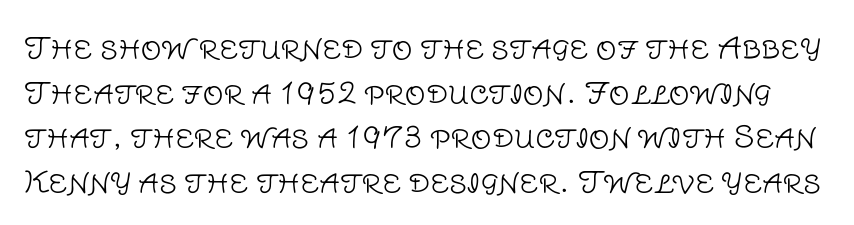
The image shows 29 px light sans-serif type; set normal line spacing (1.54x), normal letter spacing, not underlined; low stroke contrast and a large x-height.
